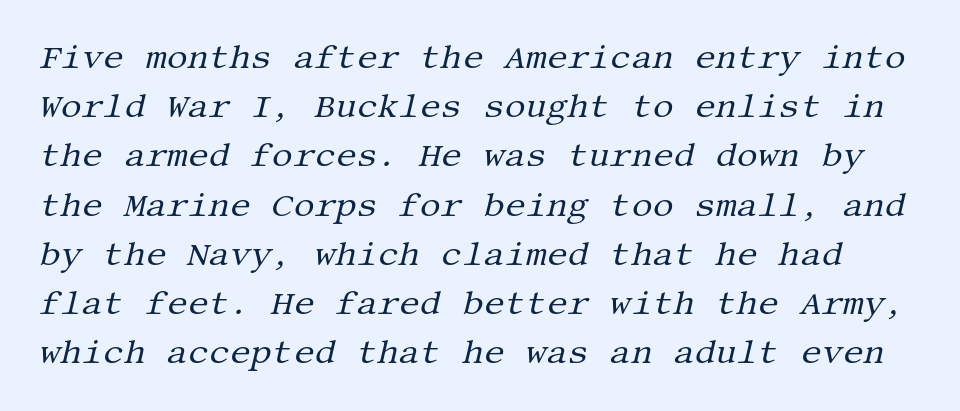
Q: Is the text bold? A: No.
Q: Is the text italic (slanted)? A: Yes, it leans right by about 13 degrees.
Q: Is the typeface a serif or a sans-serif typeface? A: Serif.
Q: Is the text underlined? A: No.
Q: Is the spacing between letters normal or unusually wide? A: Normal.
Q: Is the spacing between lines tight, normal or loose? A: Normal.
Q: Width (condensed, normal, or wide)? A: Normal.
Q: Stroke contrast? A: Medium.
Q: x-height? A: Large.
